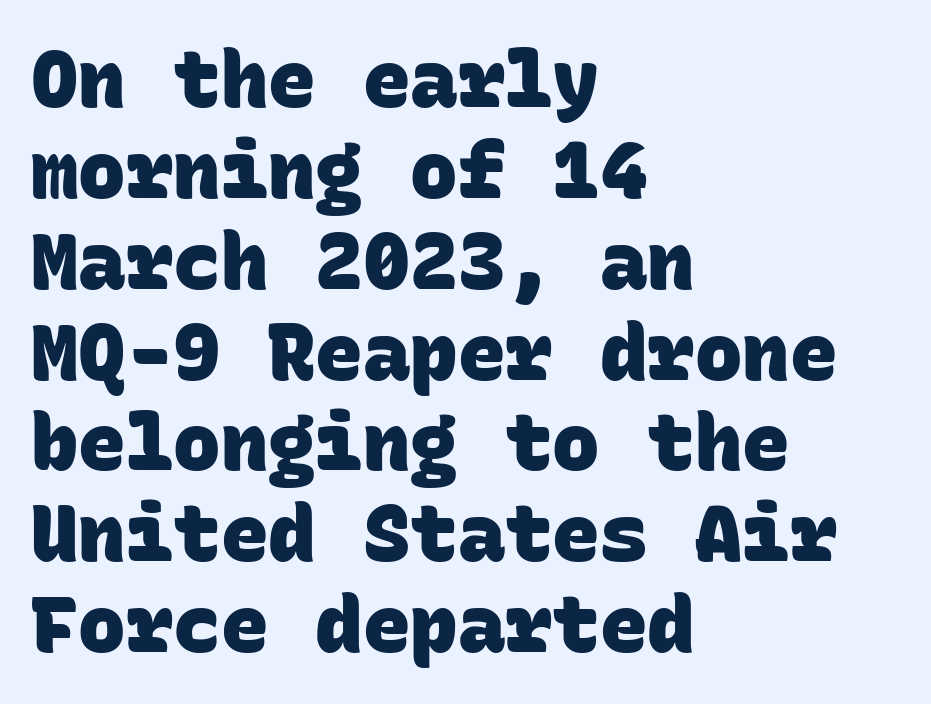
{"serif": "no", "bold": "yes", "weight": "heavy", "width": "normal", "stroke_contrast": "low", "x_height": "large", "monospaced": "yes", "underline": "no", "align": "left", "line_spacing": "tight", "line_spacing_ratio": 1.15, "letter_spacing": "normal", "letter_spacing_em": 0.0, "glyph_px": 79}
